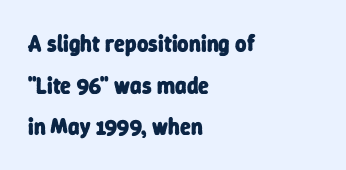
Q: Is the text bold? A: Yes.
Q: Is the text underlined? A: No.
Q: How is the paragraph aligned? A: Left-aligned.
Q: Is the spacing between letters normal or unusually wide? A: Normal.
